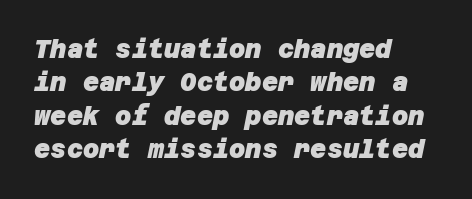
The foot of each line stays bare and open. All the whitespace from short lines collects on the right. Notice how descenders clear the ascenders below comfortably — that's standard leading. Emphasis by weight is at full strength: bold.
